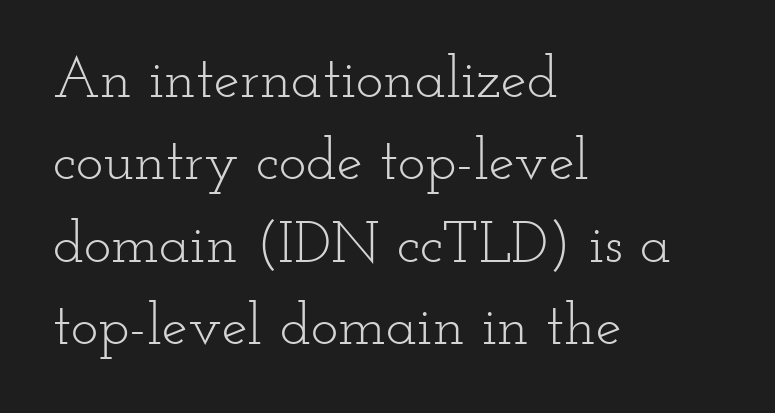
The image shows 58 px light, wide serif type, upright; set left-aligned, normal line spacing (1.42x), normal letter spacing, not underlined; low stroke contrast and a small x-height.
